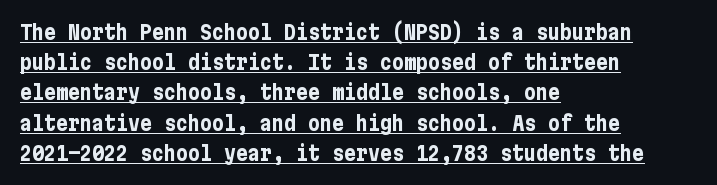
{"italic": "no", "bold": "yes", "underline": "yes", "align": "left", "line_spacing": "normal", "line_spacing_ratio": 1.51, "letter_spacing": "normal", "letter_spacing_em": 0.0, "glyph_px": 20}
